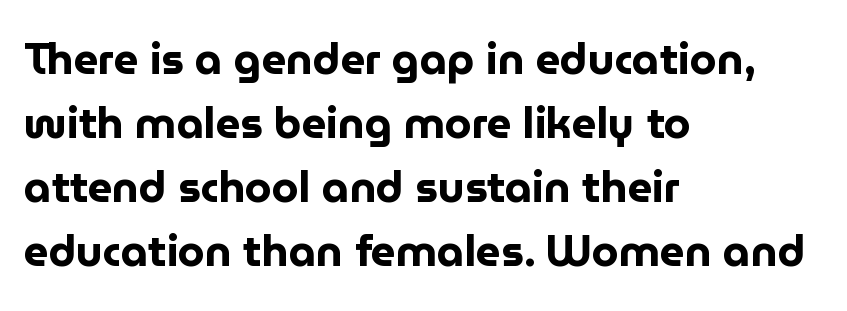
Q: Is the text bold? A: Yes.
Q: Is the text italic (slanted)? A: No, it is upright.
Q: Is the typeface a serif or a sans-serif typeface? A: Sans-serif.
Q: Is the text underlined? A: No.
Q: How is the paragraph aligned? A: Left-aligned.
Q: Is the spacing between letters normal or unusually wide? A: Normal.
Q: Is the spacing between lines tight, normal or loose? A: Normal.
Q: Width (condensed, normal, or wide)? A: Normal.
Q: Stroke contrast? A: Low.
Q: x-height? A: Medium.
Q: Monospaced? A: No.
